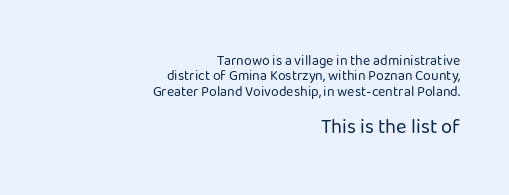
The image shows 20 px text type, upright; set right-aligned, tight line spacing (1.1x), normal letter spacing, not underlined; the second (bottom) block is 1.43x larger.
